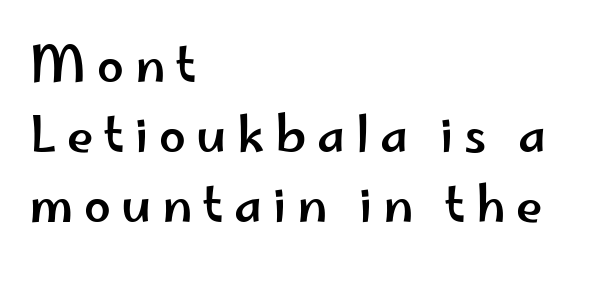
Q: Is the text italic (slanted)? A: No, it is upright.
Q: Is the typeface a serif or a sans-serif typeface? A: Sans-serif.
Q: Is the text underlined? A: No.
Q: How is the paragraph aligned? A: Left-aligned.
Q: Is the spacing between letters normal or unusually wide? A: Unusually wide.
Q: Is the spacing between lines tight, normal or loose? A: Normal.
Q: Width (condensed, normal, or wide)? A: Wide.
Q: Stroke contrast? A: Low.
Q: x-height? A: Small.
Q: Monospaced? A: No.
